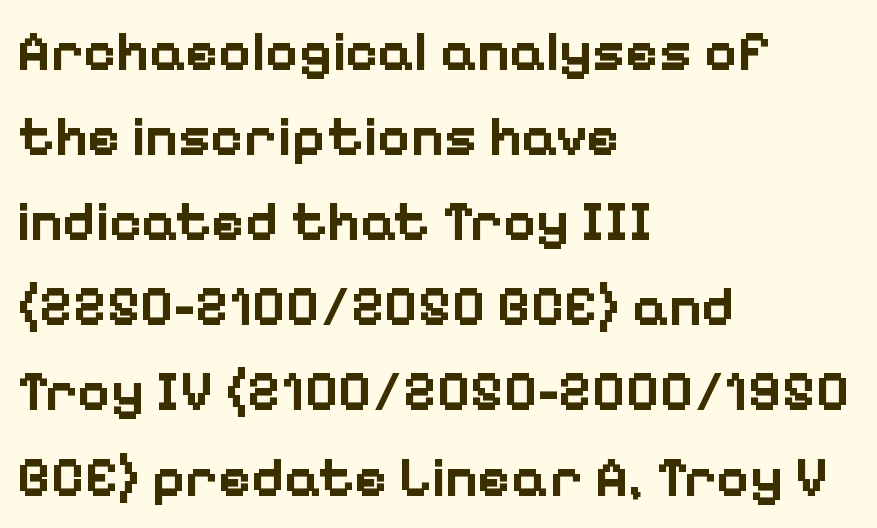
{"serif": "no", "italic": "no", "bold": "yes", "weight": "bold", "width": "normal", "stroke_contrast": "low", "x_height": "medium", "monospaced": "no", "underline": "no", "align": "left", "line_spacing": "normal", "line_spacing_ratio": 1.52, "letter_spacing": "normal", "letter_spacing_em": 0.0, "glyph_px": 56}
